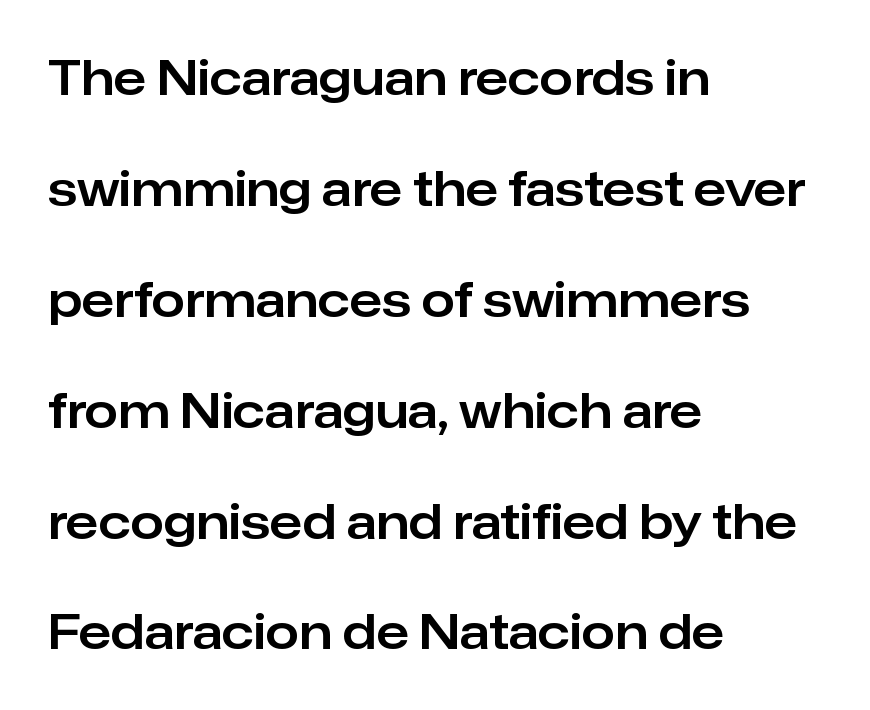
Every character sits straight up, as roman type does. Look at the bottom of the vertical strokes: they stop flat, with no serifs. Horizontally, the lines are justified to the leading edge only. Descenders hang freely into open space. The line texture is even and compact thanks to regular tracking. Each new line begins a long way beneath the previous one.
